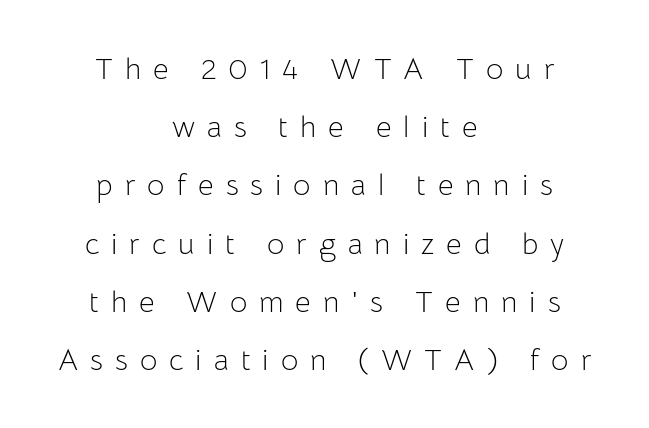
Q: Is the text bold? A: No.
Q: Is the text italic (slanted)? A: No, it is upright.
Q: Is the typeface a serif or a sans-serif typeface? A: Sans-serif.
Q: Is the text underlined? A: No.
Q: How is the paragraph aligned? A: Centered.
Q: Is the spacing between letters normal or unusually wide? A: Unusually wide.
Q: Is the spacing between lines tight, normal or loose? A: Loose.
Q: Width (condensed, normal, or wide)? A: Normal.
Q: Stroke contrast? A: Low.
Q: x-height? A: Medium.
Q: Monospaced? A: No.
